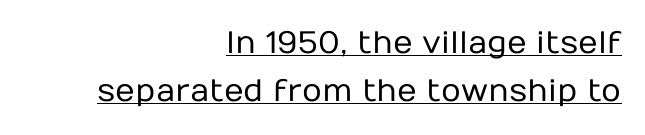
{"serif": "no", "italic": "no", "bold": "no", "weight": "regular", "width": "normal", "stroke_contrast": "low", "x_height": "medium", "monospaced": "no", "underline": "yes", "align": "right", "line_spacing": "normal", "line_spacing_ratio": 1.55, "letter_spacing": "normal", "letter_spacing_em": 0.0, "glyph_px": 31}
